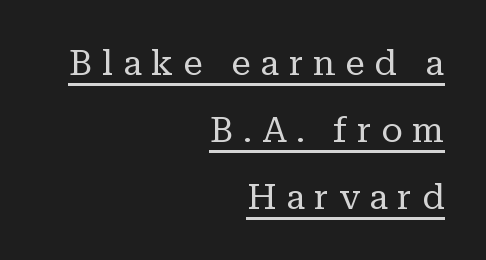
Q: Is the text bold? A: No.
Q: Is the text italic (slanted)? A: No, it is upright.
Q: Is the typeface a serif or a sans-serif typeface? A: Serif.
Q: Is the text underlined? A: Yes.
Q: How is the paragraph aligned? A: Right-aligned.
Q: Is the spacing between letters normal or unusually wide? A: Unusually wide.
Q: Is the spacing between lines tight, normal or loose? A: Loose.
Q: Width (condensed, normal, or wide)? A: Normal.
Q: Stroke contrast? A: Low.
Q: x-height? A: Medium.
Q: Monospaced? A: No.
